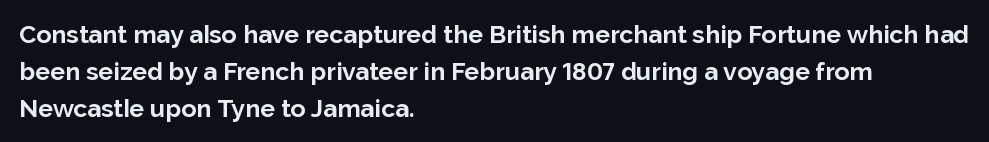
The image shows 25 px bold type, upright; set left-aligned, normal line spacing (1.48x), normal letter spacing, not underlined.
